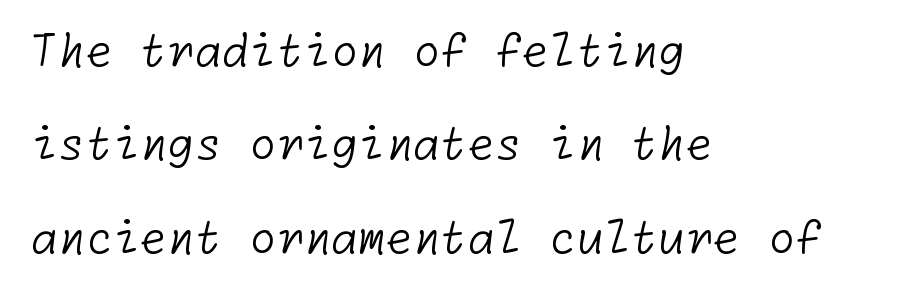
{"serif": "no", "bold": "no", "weight": "light", "width": "normal", "stroke_contrast": "low", "x_height": "medium", "underline": "no", "align": "left", "line_spacing": "loose", "line_spacing_ratio": 2.12, "letter_spacing": "normal", "letter_spacing_em": 0.0, "glyph_px": 44}
